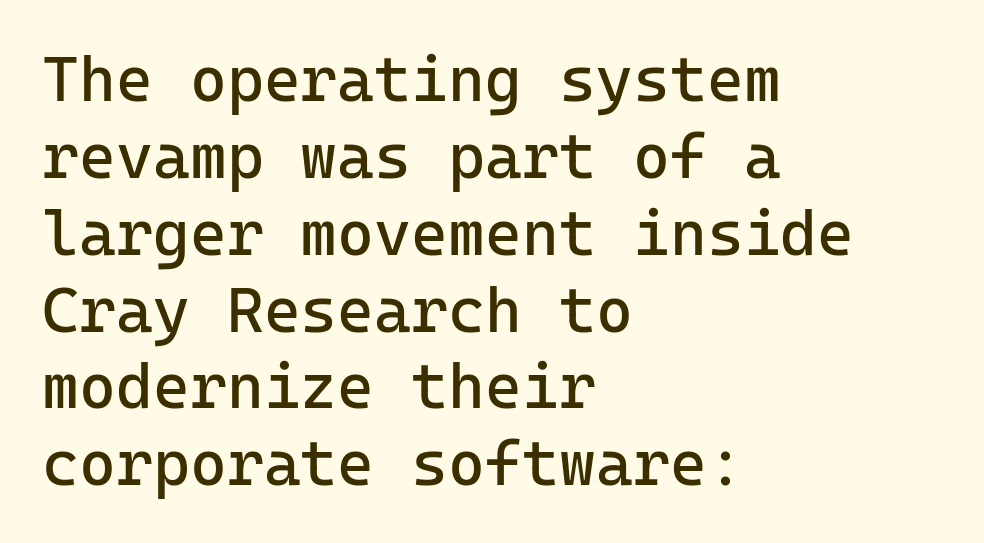
No letter is thick-stroked: the sample isn't bold. Italic? Not at all — the glyphs are vertical. If you drew a ruler down the left edge, every line would touch it. Does extra space separate the letters? No, they use regular spacing. The rendering shows plain stroke endings on the letterforms — a sans-serif design.
